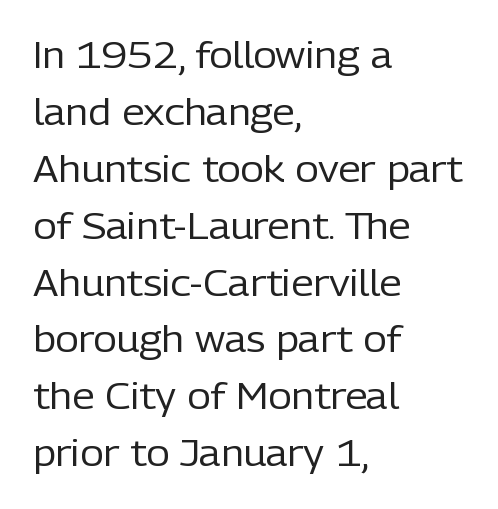
Q: Is the text bold? A: No.
Q: Is the text italic (slanted)? A: No, it is upright.
Q: Is the typeface a serif or a sans-serif typeface? A: Sans-serif.
Q: Is the text underlined? A: No.
Q: How is the paragraph aligned? A: Left-aligned.
Q: Is the spacing between letters normal or unusually wide? A: Normal.
Q: Is the spacing between lines tight, normal or loose? A: Normal.
Q: Width (condensed, normal, or wide)? A: Normal.
Q: Stroke contrast? A: Low.
Q: x-height? A: Medium.
Q: Monospaced? A: No.
